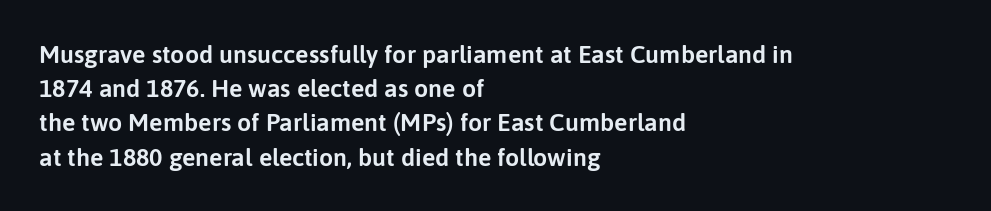
Q: Is the text italic (slanted)? A: No, it is upright.
Q: Is the text underlined? A: No.
Q: How is the paragraph aligned? A: Left-aligned.
Q: Is the spacing between letters normal or unusually wide? A: Normal.
Q: Is the spacing between lines tight, normal or loose? A: Normal.
